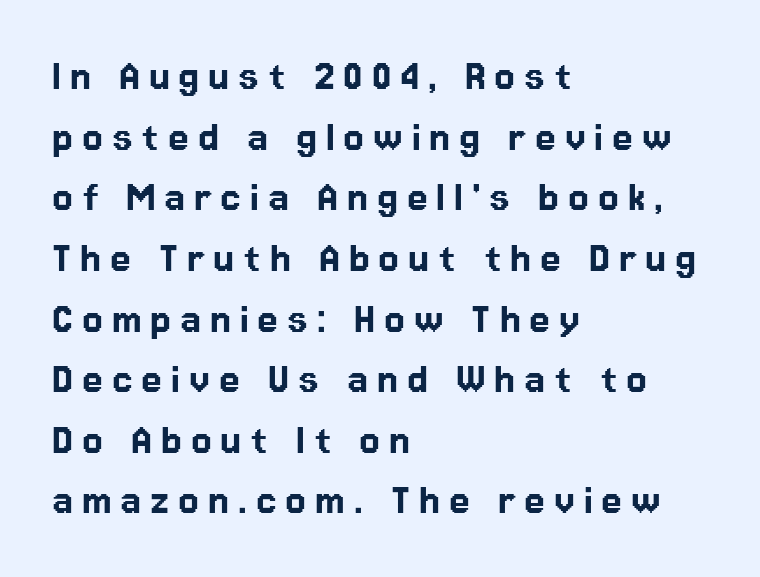
{"serif": "no", "italic": "no", "width": "normal", "stroke_contrast": "low", "x_height": "medium", "monospaced": "no", "underline": "no", "align": "left", "line_spacing": "normal", "line_spacing_ratio": 1.29, "glyph_px": 47}
